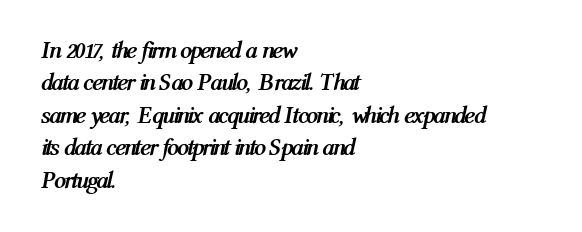
Q: Is the text bold? A: Yes.
Q: Is the text italic (slanted)? A: Yes, it leans right by about 12 degrees.
Q: Is the text underlined? A: No.
Q: How is the paragraph aligned? A: Left-aligned.
Q: Is the spacing between letters normal or unusually wide? A: Normal.
Q: Is the spacing between lines tight, normal or loose? A: Normal.
